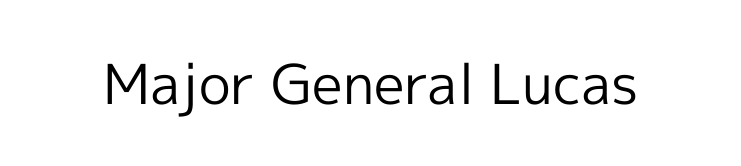
The image shows 55 px regular-weight sans-serif type, upright; set normal letter spacing, not underlined; a medium x-height.
